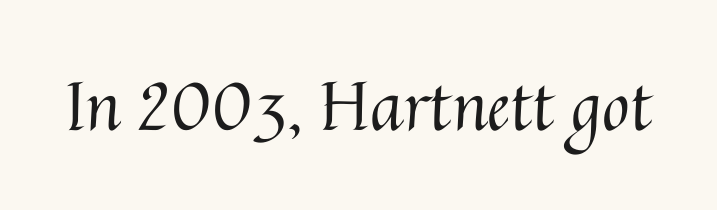
The image shows 67 px regular-weight type; set normal letter spacing, not underlined; medium stroke contrast and a medium x-height.
